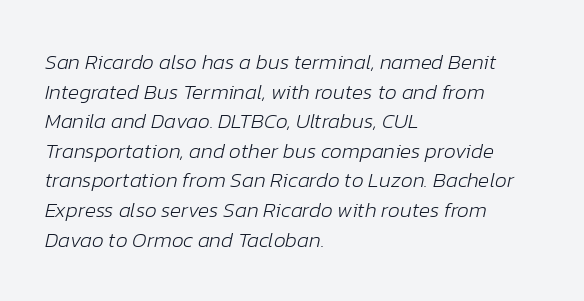
These lines were composed using italics. Short and long lines alike share a common starting point at left. The face looks like a standard text weight, possibly lighter. Descenders hang freely into open space. What stands out about the letter spacing? Nothing — it is the standard amount.
